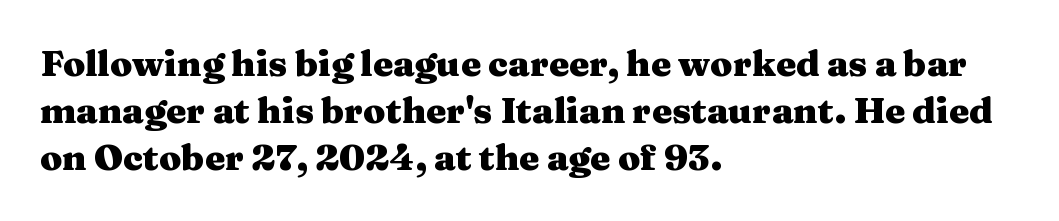
{"serif": "yes", "italic": "no", "bold": "yes", "weight": "heavy", "width": "wide", "stroke_contrast": "medium", "x_height": "medium", "monospaced": "no", "underline": "no", "align": "left", "line_spacing": "normal", "line_spacing_ratio": 1.31, "letter_spacing": "normal", "letter_spacing_em": 0.0, "glyph_px": 36}
